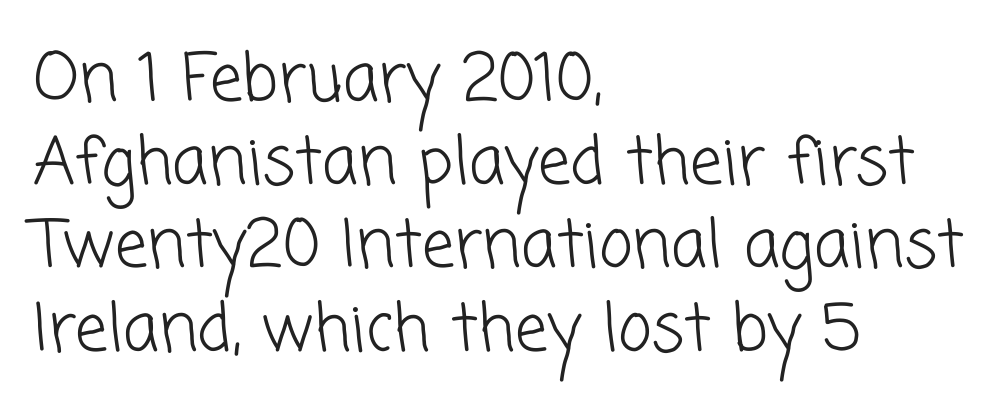
A typesetter would call this zero additional tracking. Interline gaps are of average width in this sample. All the whitespace from short lines collects on the right. The string is rendered with underlining switched off. A light-to-regular cut is what we see here. Regarding serifs, this sample does without them.
